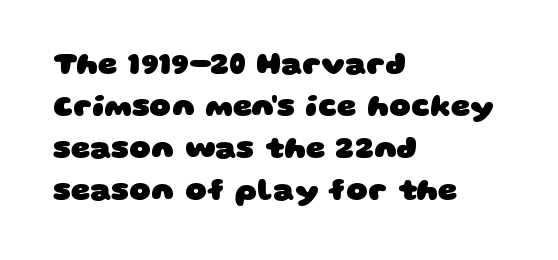
The image shows 30 px heavy, wide sans-serif type; set left-aligned, normal line spacing (1.4x), normal letter spacing, not underlined; low stroke contrast and a large x-height.
